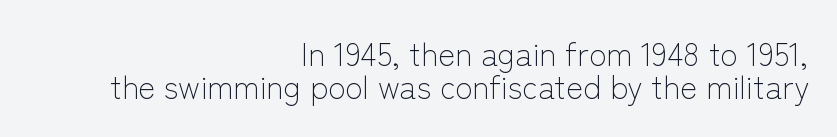
Q: Is the text bold? A: No.
Q: Is the text italic (slanted)? A: No, it is upright.
Q: Is the typeface a serif or a sans-serif typeface? A: Sans-serif.
Q: Is the text underlined? A: No.
Q: How is the paragraph aligned? A: Right-aligned.
Q: Is the spacing between letters normal or unusually wide? A: Normal.
Q: Is the spacing between lines tight, normal or loose? A: Tight.
Q: Width (condensed, normal, or wide)? A: Normal.
Q: Stroke contrast? A: Low.
Q: x-height? A: Medium.
Q: Monospaced? A: No.
